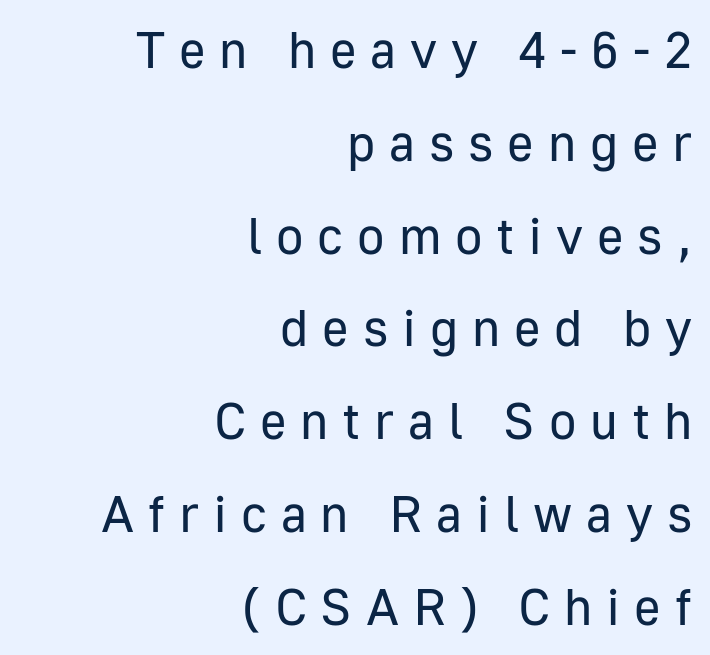
Ascenders rise straight up at ninety degrees. Is the letter spacing exaggerated? Yes — the characters are pushed far apart. A student would call this right alignment; a typographer would say flush right, rag left. You could not count columns in this text — the font is proportionally spaced. Clear beneath every line of the passage. You can tell from the bare stems that sans-serif type was used.
